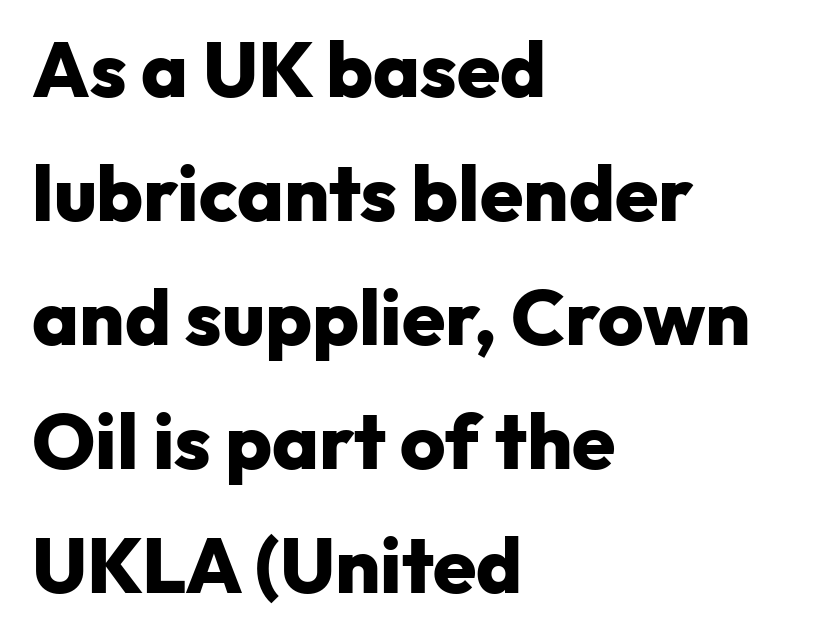
{"serif": "no", "italic": "no", "bold": "yes", "weight": "heavy", "width": "normal", "stroke_contrast": "low", "x_height": "medium", "monospaced": "no", "underline": "no", "align": "left", "line_spacing": "normal", "line_spacing_ratio": 1.59, "letter_spacing": "normal", "letter_spacing_em": 0.0, "glyph_px": 78}
